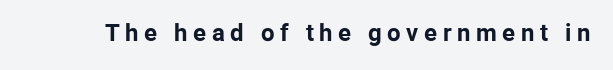
Q: Is the text bold? A: Yes.
Q: Is the text italic (slanted)? A: No, it is upright.
Q: Is the text underlined? A: No.
Q: Is the spacing between letters normal or unusually wide? A: Unusually wide.
